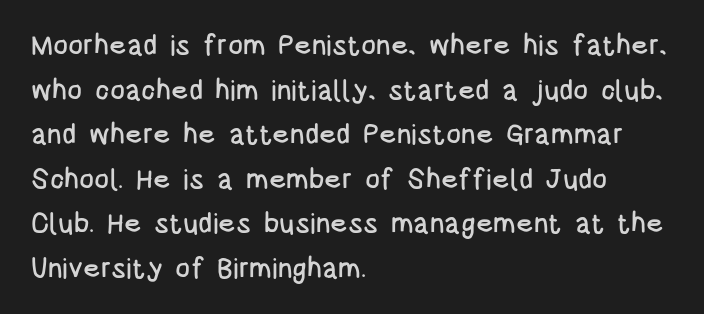
Q: Is the text italic (slanted)? A: No, it is upright.
Q: Is the typeface a serif or a sans-serif typeface? A: Sans-serif.
Q: Is the text underlined? A: No.
Q: How is the paragraph aligned? A: Left-aligned.
Q: Is the spacing between letters normal or unusually wide? A: Normal.
Q: Is the spacing between lines tight, normal or loose? A: Normal.
Q: Width (condensed, normal, or wide)? A: Condensed.
Q: Stroke contrast? A: Low.
Q: x-height? A: Large.
Q: Monospaced? A: No.
